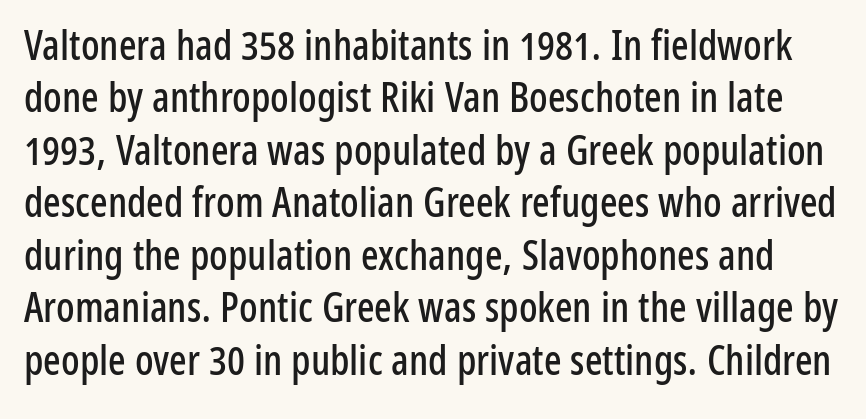
Q: Is the text italic (slanted)? A: No, it is upright.
Q: Is the typeface a serif or a sans-serif typeface? A: Sans-serif.
Q: Is the text underlined? A: No.
Q: Is the spacing between letters normal or unusually wide? A: Normal.
Q: Is the spacing between lines tight, normal or loose? A: Normal.
Q: Width (condensed, normal, or wide)? A: Condensed.
Q: Stroke contrast? A: Low.
Q: x-height? A: Medium.
Q: Monospaced? A: No.
